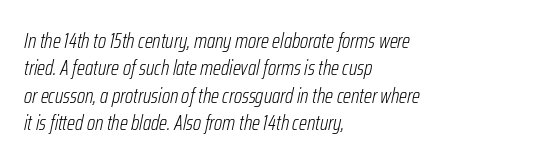
Q: Is the text bold? A: No.
Q: Is the text italic (slanted)? A: Yes, it leans right by about 12 degrees.
Q: Is the text underlined? A: No.
Q: How is the paragraph aligned? A: Left-aligned.
Q: Is the spacing between letters normal or unusually wide? A: Normal.
Q: Is the spacing between lines tight, normal or loose? A: Normal.
